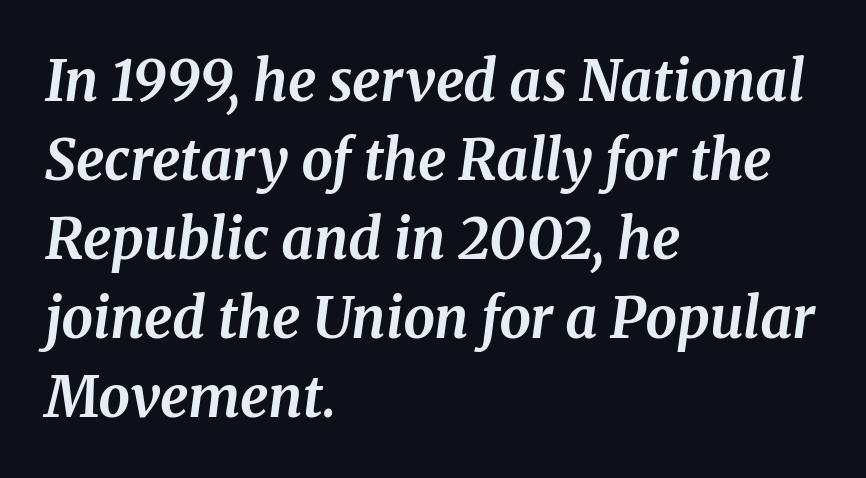
A typesetter would call this proportional, since set widths differ per character. Letterform terminals end in serifs throughout the passage. The glyphs are unaccompanied by any horizontal stroke below them. How heavy is the stroke? Heavy — this is a bold.
